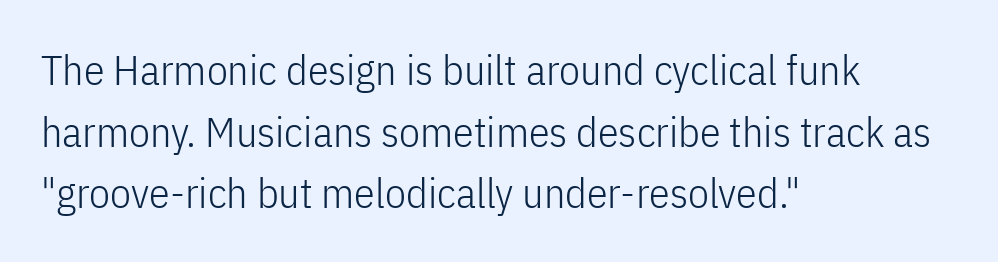
Q: Is the text bold? A: No.
Q: Is the text italic (slanted)? A: No, it is upright.
Q: Is the typeface a serif or a sans-serif typeface? A: Sans-serif.
Q: Is the text underlined? A: No.
Q: How is the paragraph aligned? A: Left-aligned.
Q: Is the spacing between letters normal or unusually wide? A: Normal.
Q: Is the spacing between lines tight, normal or loose? A: Normal.
Q: Width (condensed, normal, or wide)? A: Condensed.
Q: Stroke contrast? A: Low.
Q: x-height? A: Medium.
Q: Monospaced? A: No.
